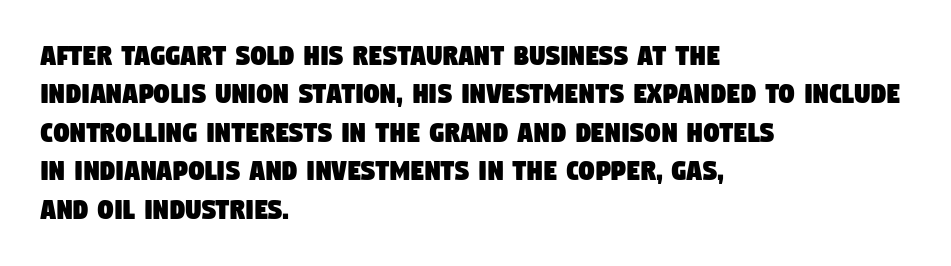
{"serif": "no", "width": "condensed", "stroke_contrast": "low", "x_height": "large", "monospaced": "no", "underline": "no", "align": "left", "line_spacing_ratio": 1.24, "letter_spacing": "normal", "letter_spacing_em": 0.0, "glyph_px": 31}
